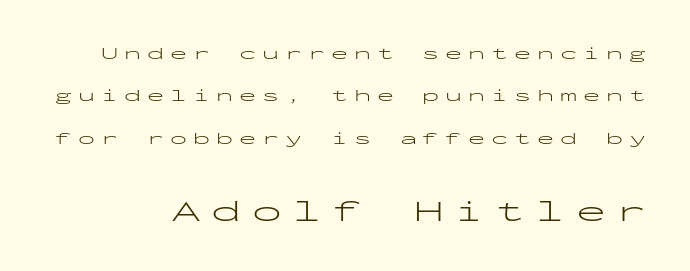
{"serif": "no", "italic": "no", "bold": "no", "weight": "light", "width": "wide", "stroke_contrast": "low", "x_height": "medium", "monospaced": "yes", "underline": "no", "line_spacing": "loose", "line_spacing_ratio": 2.49, "letter_spacing": "wide", "letter_spacing_em": 0.35, "larger_block": "second", "size_ratio": 1.76, "glyph_px": 30}
